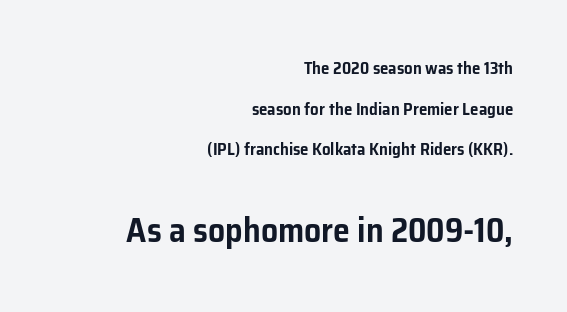
Letters rest on an invisible, unmarked baseline. Note: no serifs on the glyphs. If you drew a ruler down the right edge, every line would touch it. Varying glyph widths throughout — classic text-font behaviour. The composition opens small and finishes big. This is the regular roman posture of the typeface.
